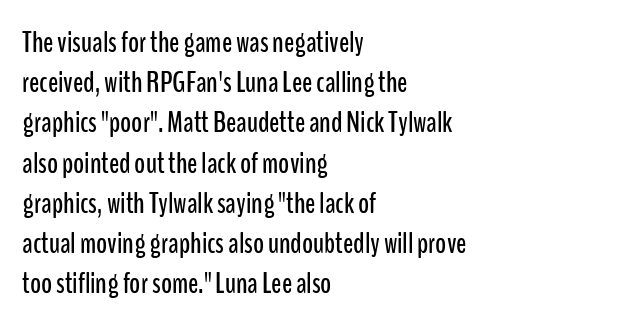
The image shows 30 px condensed sans-serif type, upright; set left-aligned, normal line spacing (1.34x), normal letter spacing, not underlined; low stroke contrast and a medium x-height.
